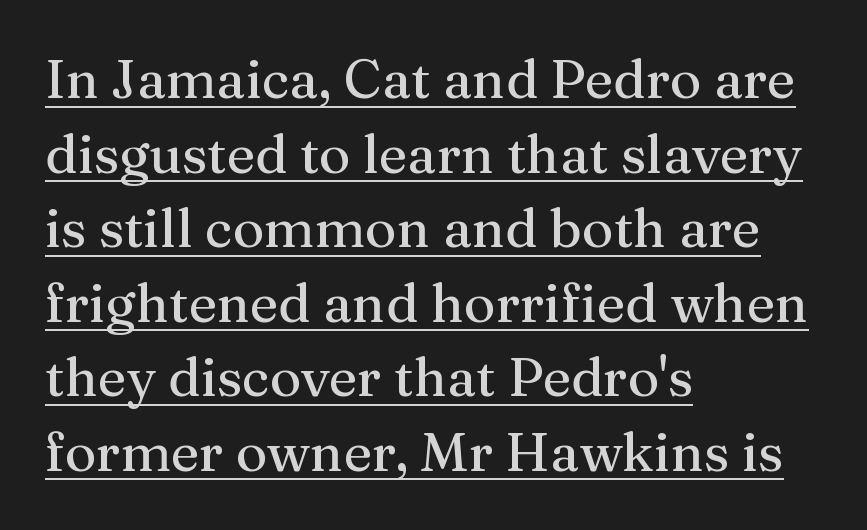
The image shows 54 px serif type, upright; set left-aligned, normal line spacing (1.38x), normal letter spacing, underlined; medium stroke contrast and a medium x-height.
